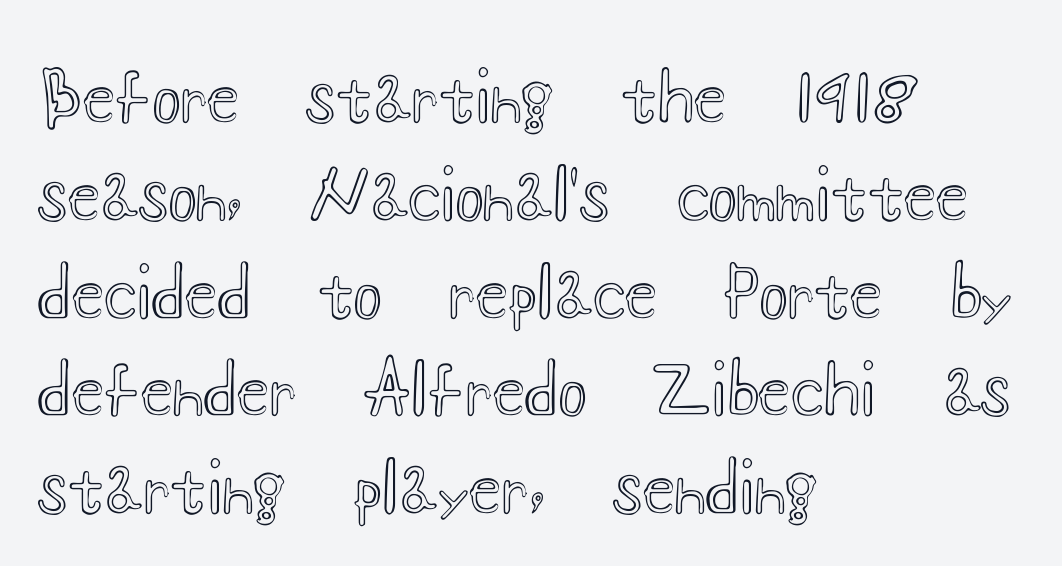
There is no visible air inserted between adjacent glyphs. What's the leading like? Ordinary, nothing unusual. Do the characters align in a grid? No, the font is proportional. No word sits above an underline. The setting favours the left margin, as ordinary paragraphs usually do. Do the letters lean? They stand straight.
